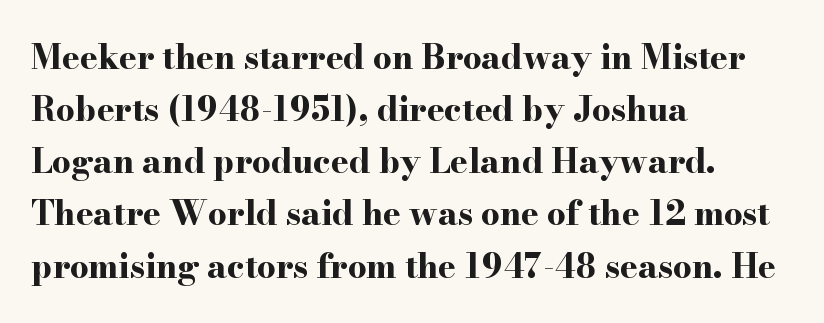
The space directly below the letters is spotless. Pretty heavy lettering here — definitely bold. Tall strokes in this sample are plumb rather than angled. The lines sit at an ordinary, default distance from one another.
